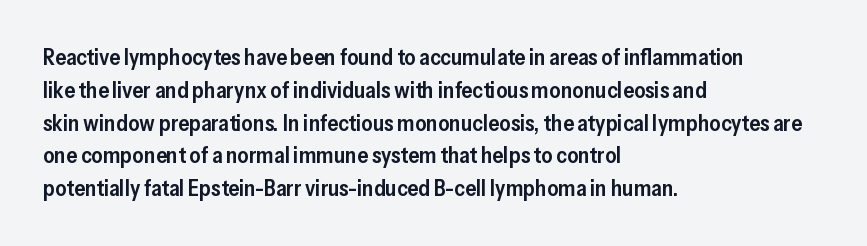
Q: Is the text bold? A: Semi-bold.
Q: Is the text italic (slanted)? A: No, it is upright.
Q: Is the text underlined? A: No.
Q: How is the paragraph aligned? A: Left-aligned.
Q: Is the spacing between letters normal or unusually wide? A: Normal.
Q: Is the spacing between lines tight, normal or loose? A: Normal.
